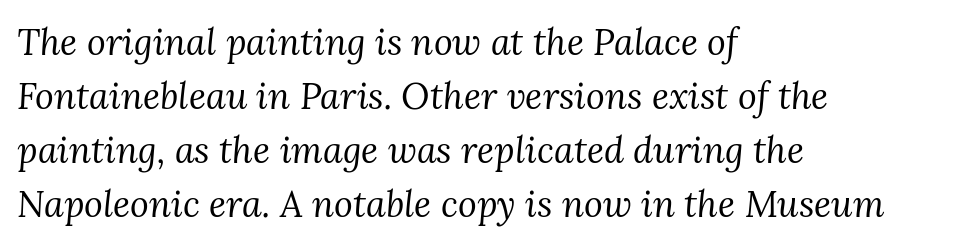
{"serif": "yes", "italic": "yes", "lean": "right", "slant_degrees": 3, "bold": "no", "weight": "regular", "width": "normal", "stroke_contrast": "medium", "x_height": "medium", "monospaced": "no", "underline": "no", "align": "left", "line_spacing": "normal", "line_spacing_ratio": 1.5, "letter_spacing": "normal", "letter_spacing_em": 0.0, "glyph_px": 36}
